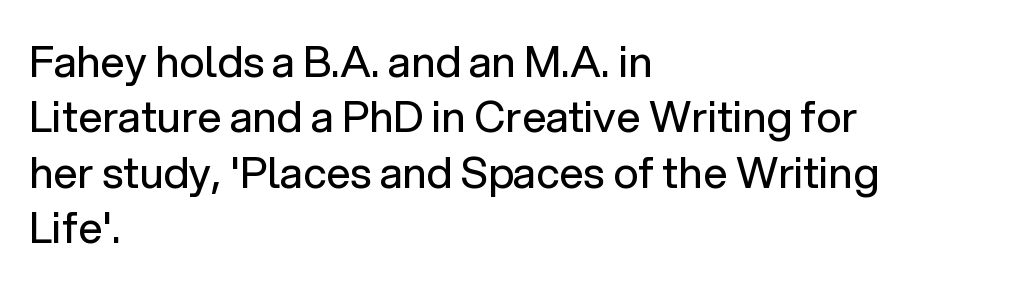
Q: Is the text bold? A: No.
Q: Is the text italic (slanted)? A: No, it is upright.
Q: Is the typeface a serif or a sans-serif typeface? A: Sans-serif.
Q: Is the text underlined? A: No.
Q: How is the paragraph aligned? A: Left-aligned.
Q: Is the spacing between letters normal or unusually wide? A: Normal.
Q: Is the spacing between lines tight, normal or loose? A: Normal.
Q: Width (condensed, normal, or wide)? A: Normal.
Q: Stroke contrast? A: Low.
Q: x-height? A: Medium.
Q: Monospaced? A: No.
